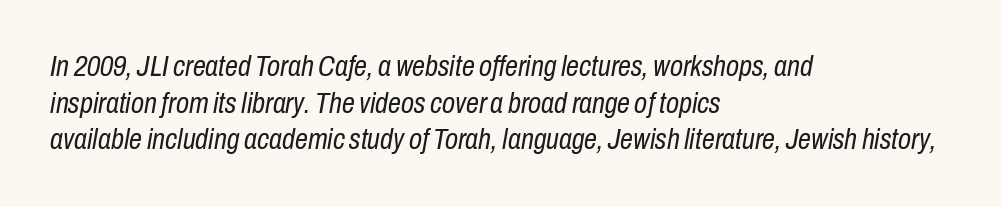
The image shows 29 px regular-weight, condensed type, italic (leaning right); set left-aligned, normal line spacing (1.26x), normal letter spacing, not underlined; low stroke contrast and a medium x-height.
